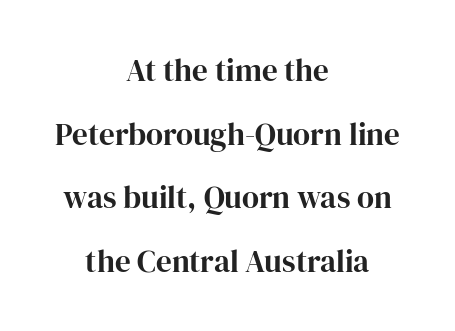
Q: Is the text bold? A: Yes.
Q: Is the text italic (slanted)? A: No, it is upright.
Q: Is the typeface a serif or a sans-serif typeface? A: Serif.
Q: Is the text underlined? A: No.
Q: How is the paragraph aligned? A: Centered.
Q: Is the spacing between letters normal or unusually wide? A: Normal.
Q: Is the spacing between lines tight, normal or loose? A: Loose.
Q: Width (condensed, normal, or wide)? A: Normal.
Q: Stroke contrast? A: High.
Q: x-height? A: Medium.
Q: Monospaced? A: No.
